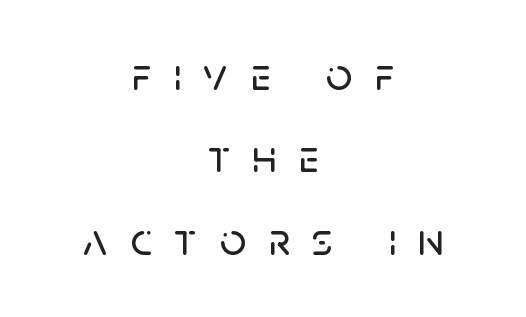
Q: Is the text italic (slanted)? A: No, it is upright.
Q: Is the typeface a serif or a sans-serif typeface? A: Sans-serif.
Q: Is the text underlined? A: No.
Q: How is the paragraph aligned? A: Centered.
Q: Is the spacing between letters normal or unusually wide? A: Unusually wide.
Q: Width (condensed, normal, or wide)? A: Normal.
Q: Stroke contrast? A: Low.
Q: x-height? A: Large.
Q: Monospaced? A: No.
